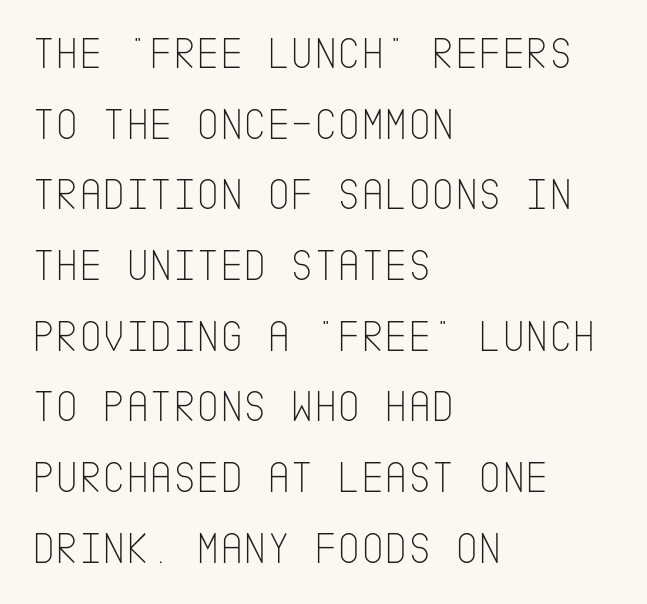
{"serif": "no", "italic": "no", "bold": "no", "weight": "thin", "width": "condensed", "stroke_contrast": "low", "x_height": "large", "underline": "no", "align": "left", "line_spacing": "normal", "line_spacing_ratio": 1.57, "letter_spacing": "normal", "letter_spacing_em": 0.0, "glyph_px": 45}
